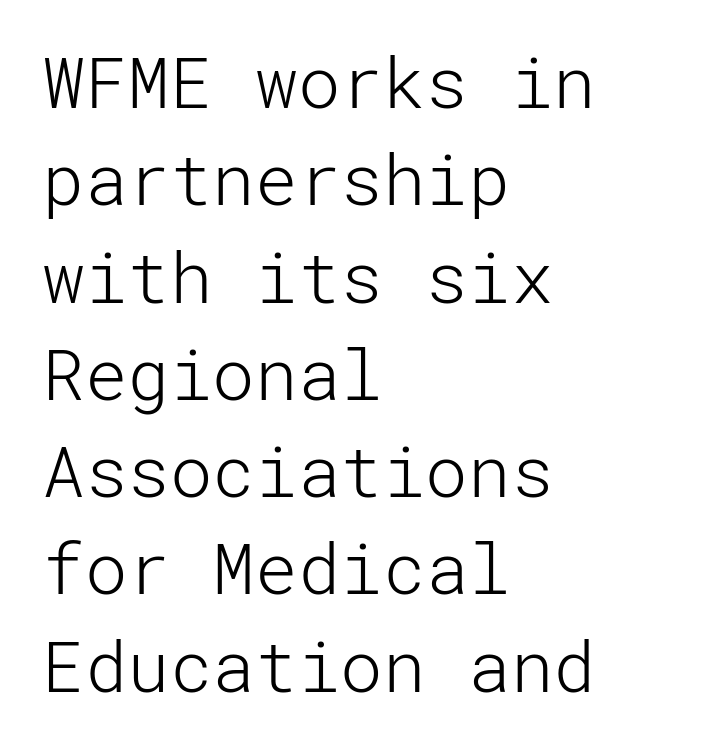
The image shows 71 px light sans-serif type, upright; set left-aligned, normal line spacing (1.37x), normal letter spacing, not underlined; low stroke contrast and a medium x-height.
